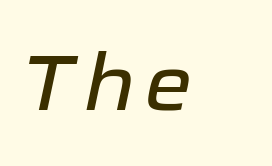
Each row of text sits above clean, open space. The passage shown leans; its letterforms are oblique. These lines are rendered in a variable-pitch font. Line beginnings align vertically; line endings do not.
